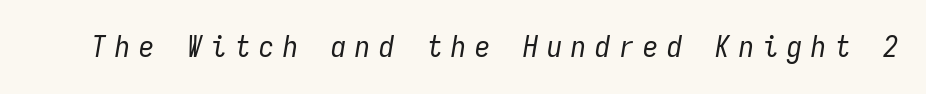
The image shows 30 px regular-weight, condensed type, italic (leaning right), monospaced; set unusually wide letter spacing (+0.3 em), not underlined; low stroke contrast and a medium x-height.
